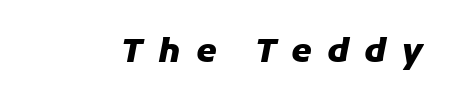
Q: Is the text bold? A: Yes.
Q: Is the text italic (slanted)? A: Yes, it leans right by about 11 degrees.
Q: Is the text underlined? A: No.
Q: Is the spacing between letters normal or unusually wide? A: Unusually wide.
Q: Width (condensed, normal, or wide)? A: Normal.
Q: Stroke contrast? A: Low.
Q: x-height? A: Medium.
Q: Monospaced? A: No.
